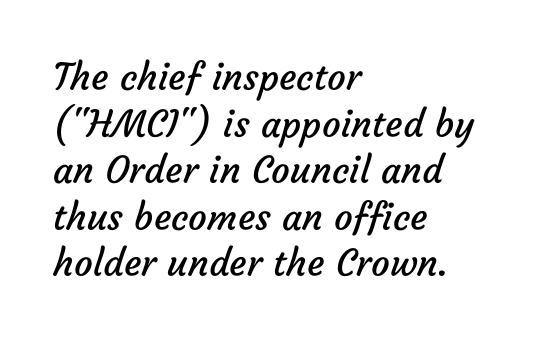
{"serif": "no", "bold": "no", "weight": "regular", "width": "normal", "stroke_contrast": "low", "x_height": "medium", "monospaced": "no", "underline": "no", "align": "left", "line_spacing": "normal", "line_spacing_ratio": 1.26, "letter_spacing": "normal", "letter_spacing_em": 0.0, "glyph_px": 37}
